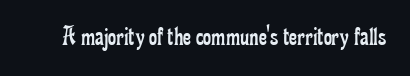
Letter spacing: default. The strokes carry an ordinary text weight at most. Note the varied advance widths — an 'i' is clearly narrower than an 'm'. No word sits above an underline. The axis of the letterforms is exactly vertical.
